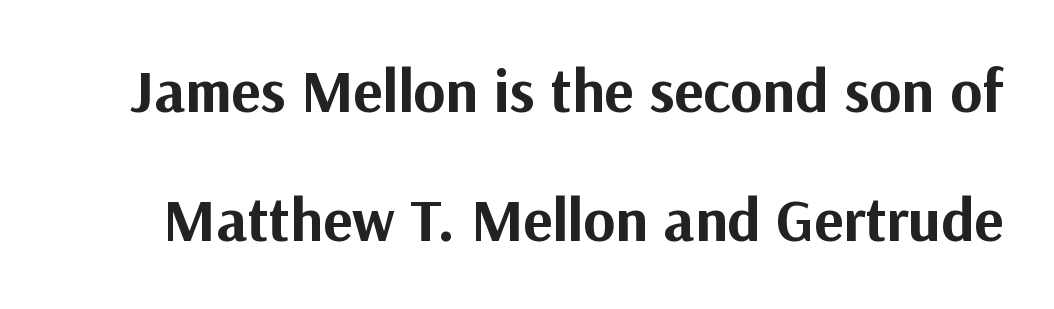
If you measured baseline to baseline, you'd find a long distance. No extra tracking has been applied to these lines. Each row of text sits above clean, open space. Proportional: the letters do not fall into vertical columns.
